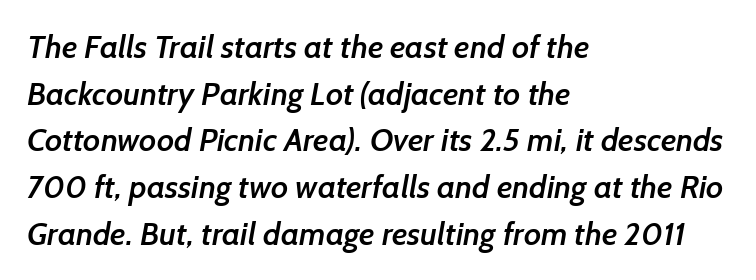
{"serif": "no", "bold": "semi", "weight": "semibold", "width": "normal", "stroke_contrast": "low", "x_height": "medium", "monospaced": "no", "underline": "no", "align": "left", "line_spacing": "normal", "line_spacing_ratio": 1.46, "letter_spacing": "normal", "letter_spacing_em": 0.0, "glyph_px": 32}
